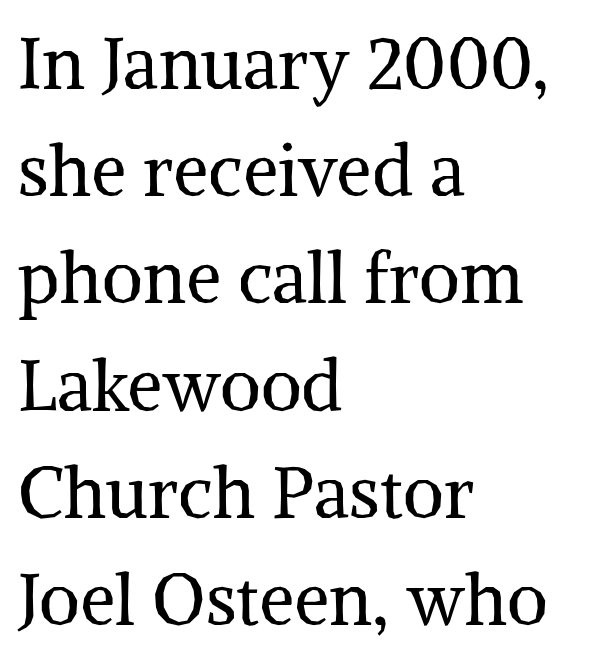
The image shows 71 px regular-weight serif type, upright; set left-aligned, normal line spacing (1.51x), normal letter spacing, not underlined; medium stroke contrast and a medium x-height.
